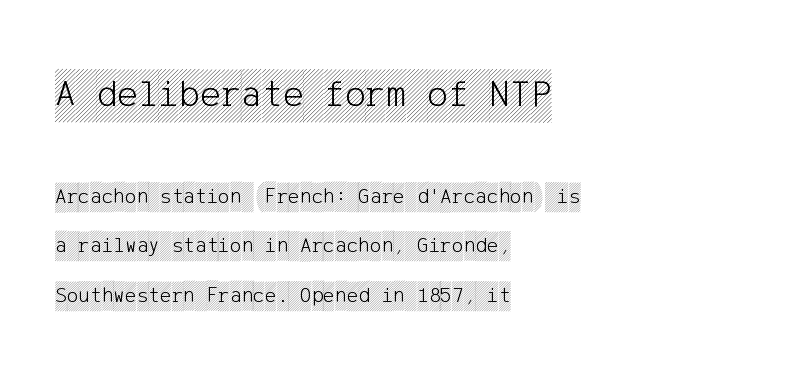
The image shows 39 px condensed type, upright; set left-aligned, loose line spacing (2.25x), normal letter spacing, not underlined; the first (top) block is 1.77x larger; a large x-height.
